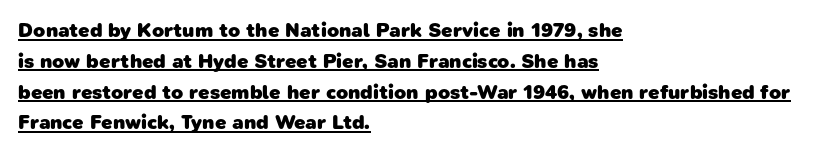
{"bold": "yes", "underline": "yes", "align": "left", "line_spacing": "normal", "line_spacing_ratio": 1.54, "letter_spacing": "normal", "letter_spacing_em": 0.0, "glyph_px": 20}
